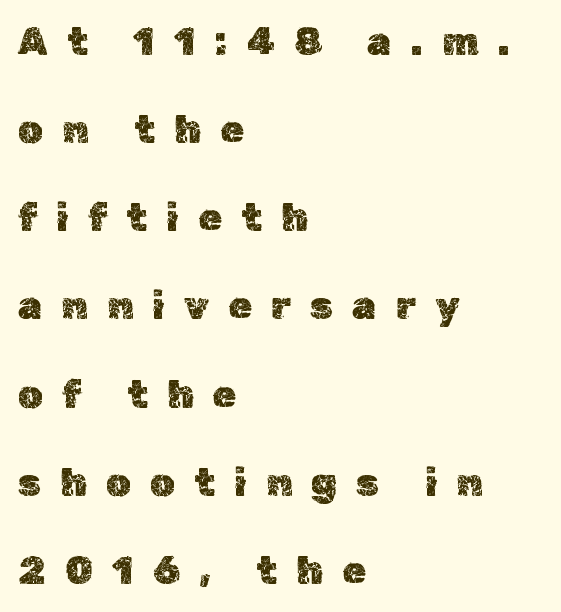
{"italic": "no", "width": "normal", "x_height": "medium", "monospaced": "no", "underline": "no", "align": "left", "line_spacing": "loose", "line_spacing_ratio": 2.26, "letter_spacing": "wide", "letter_spacing_em": 0.49, "glyph_px": 39}
